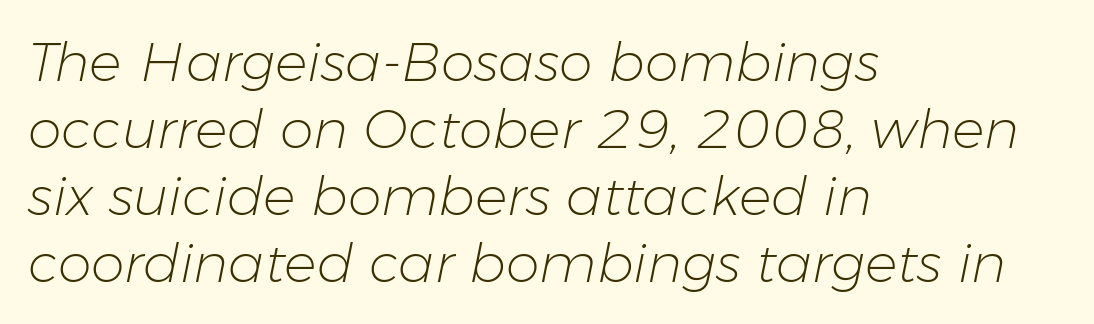
Is the letter spacing exaggerated? No — it looks like the ordinary default. You could not count columns in this text — the font is proportionally spaced. Is the type heavy? It reads as light-to-regular instead. An italicized treatment has been applied to the whole sample. Leftover space on each line is placed entirely after the last word.
